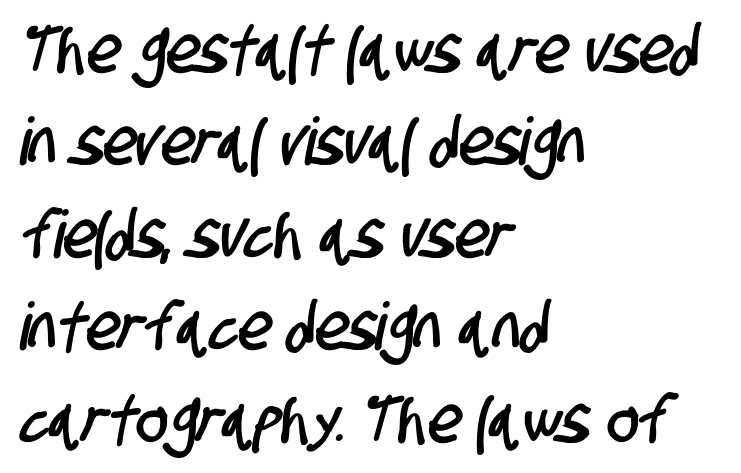
Q: Is the typeface a serif or a sans-serif typeface? A: Sans-serif.
Q: Is the text underlined? A: No.
Q: How is the paragraph aligned? A: Left-aligned.
Q: Is the spacing between letters normal or unusually wide? A: Normal.
Q: Is the spacing between lines tight, normal or loose? A: Normal.
Q: Width (condensed, normal, or wide)? A: Condensed.
Q: Stroke contrast? A: Low.
Q: x-height? A: Large.
Q: Monospaced? A: No.
